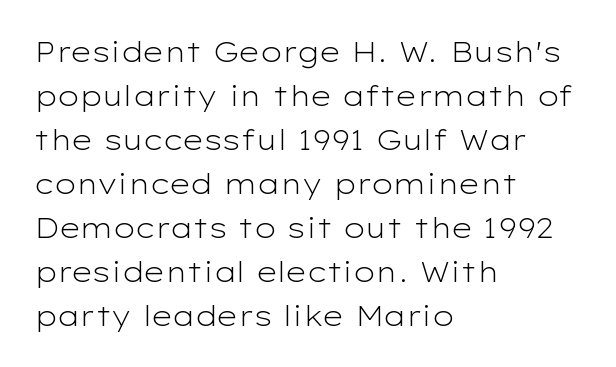
Q: Is the text bold? A: No.
Q: Is the text italic (slanted)? A: No, it is upright.
Q: Is the typeface a serif or a sans-serif typeface? A: Sans-serif.
Q: Is the text underlined? A: No.
Q: How is the paragraph aligned? A: Left-aligned.
Q: Is the spacing between letters normal or unusually wide? A: Normal.
Q: Is the spacing between lines tight, normal or loose? A: Normal.
Q: Width (condensed, normal, or wide)? A: Wide.
Q: Stroke contrast? A: Low.
Q: x-height? A: Medium.
Q: Monospaced? A: No.
